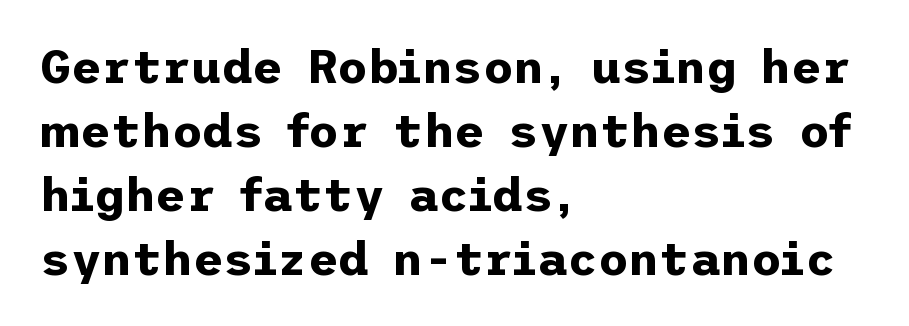
Quick note: interline space is typical. Typographic density is high because the face is bold. The typesetter chose a ragged-right arrangement here. Tracking here is standard; glyphs follow each other at the usual distance. The words here are not underlined.
